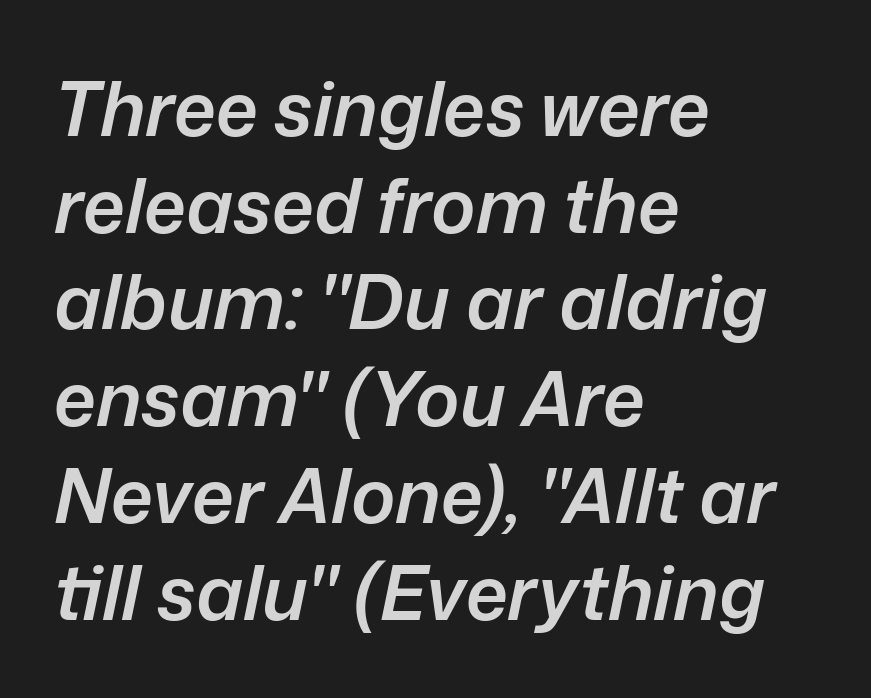
The image shows 75 px semibold type, italic (leaning right); set left-aligned, normal line spacing (1.29x), normal letter spacing, not underlined; low stroke contrast and a medium x-height.
